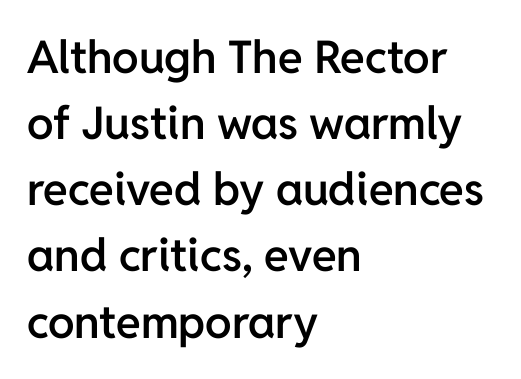
{"serif": "no", "italic": "no", "bold": "semi", "weight": "semibold", "width": "normal", "stroke_contrast": "low", "x_height": "medium", "monospaced": "no", "underline": "no", "align": "left", "line_spacing": "normal", "line_spacing_ratio": 1.47, "letter_spacing": "normal", "letter_spacing_em": 0.0, "glyph_px": 45}
